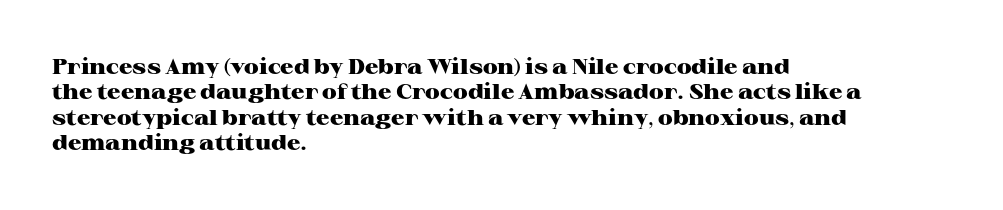
Q: Is the text bold? A: Yes.
Q: Is the text italic (slanted)? A: No, it is upright.
Q: Is the text underlined? A: No.
Q: How is the paragraph aligned? A: Left-aligned.
Q: Is the spacing between letters normal or unusually wide? A: Normal.
